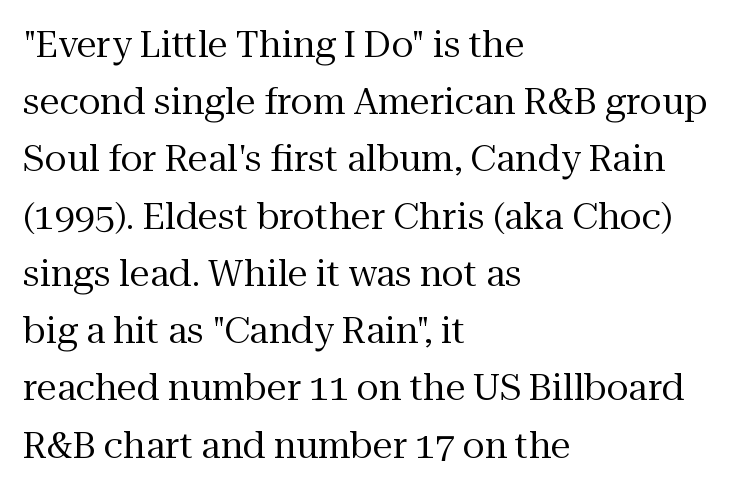
The image shows 36 px regular-weight serif type, upright; set left-aligned, normal line spacing (1.59x), normal letter spacing, not underlined; medium stroke contrast and a medium x-height.
